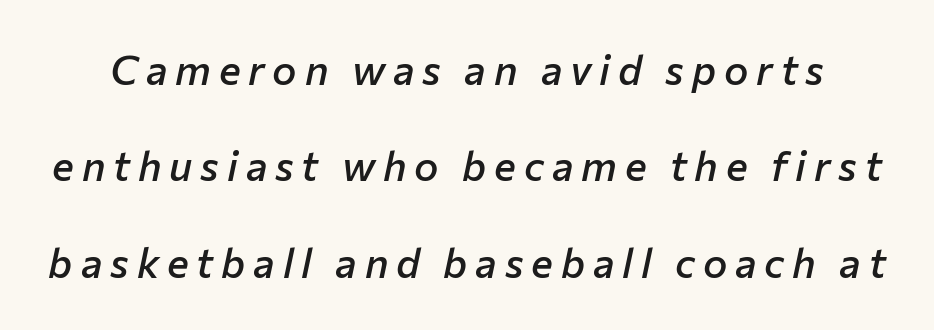
Q: Is the text bold? A: Semi-bold.
Q: Is the text italic (slanted)? A: Yes, it leans right by about 12 degrees.
Q: Is the text underlined? A: No.
Q: Is the spacing between lines tight, normal or loose? A: Loose.
Q: Width (condensed, normal, or wide)? A: Normal.
Q: Stroke contrast? A: Low.
Q: x-height? A: Medium.
Q: Monospaced? A: No.
